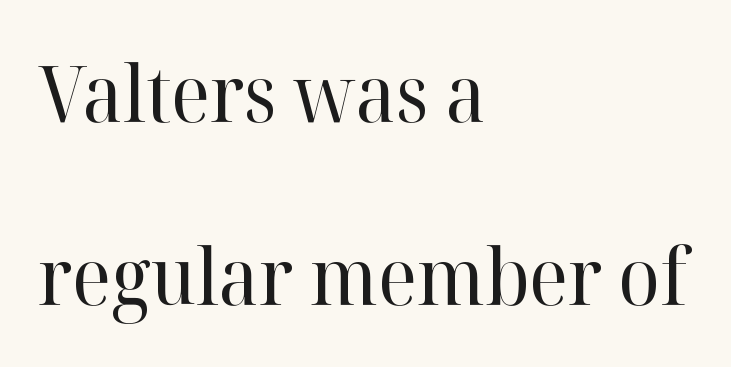
Note the varied advance widths — an 'i' is clearly narrower than an 'm'. Typographically, this falls in the serif category. Widely set lines give the paragraph a tall, airy silhouette. Inter-character spacing is left at the font's built-in metrics.
